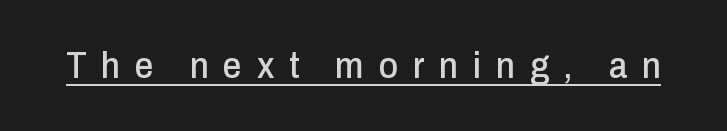
The image shows 37 px condensed sans-serif type, upright; set unusually wide letter spacing (+0.4 em), underlined; low stroke contrast and a medium x-height.
